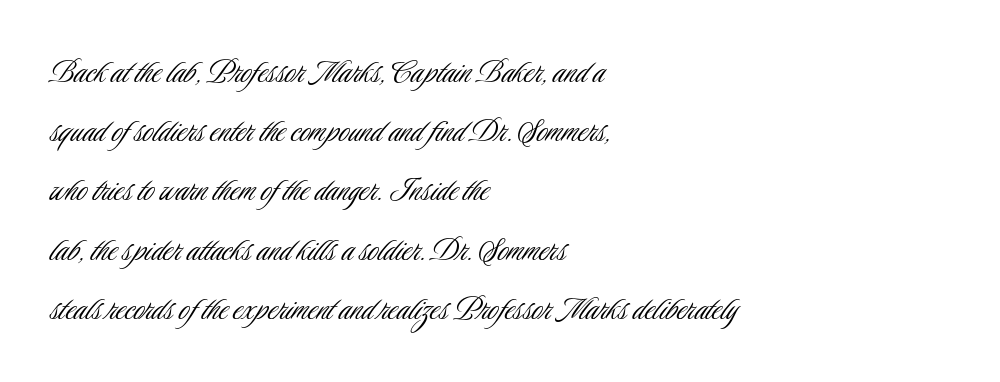
{"serif": "no", "bold": "no", "weight": "light", "width": "condensed", "stroke_contrast": "low", "x_height": "small", "monospaced": "no", "underline": "no", "align": "left", "line_spacing": "normal", "line_spacing_ratio": 1.6, "letter_spacing": "normal", "letter_spacing_em": 0.0, "glyph_px": 37}
